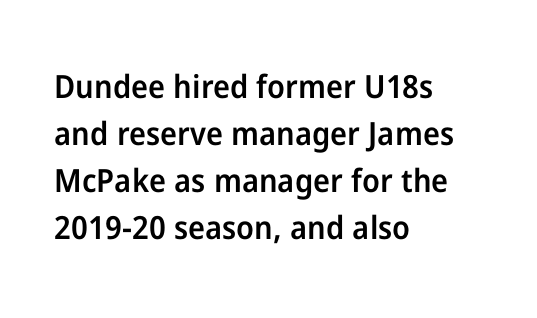
{"serif": "no", "italic": "no", "bold": "semi", "weight": "semibold", "width": "normal", "stroke_contrast": "low", "x_height": "medium", "monospaced": "no", "underline": "no", "align": "left", "line_spacing": "normal", "line_spacing_ratio": 1.47, "letter_spacing": "normal", "letter_spacing_em": 0.0, "glyph_px": 32}
